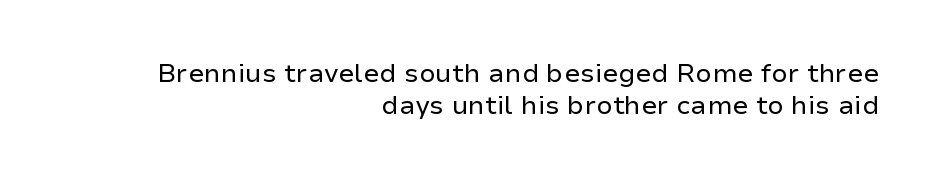
The image shows 26 px text type, upright; set right-aligned, line spacing 1.22x, normal letter spacing, not underlined.
